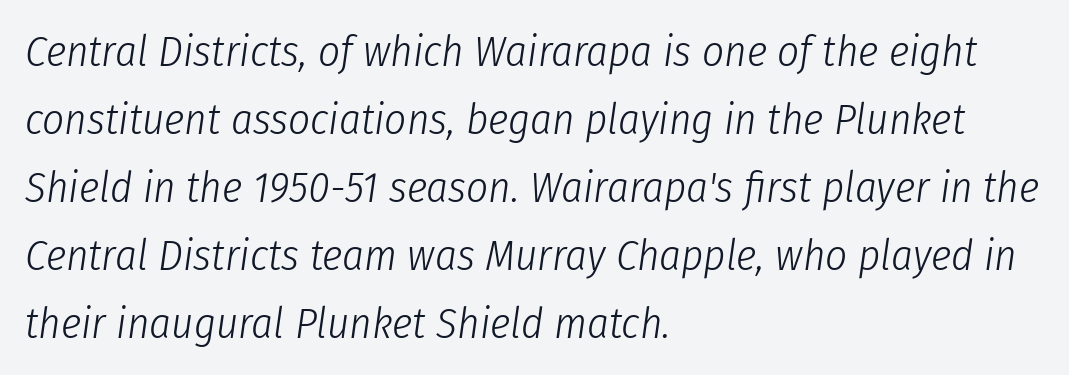
The image shows 43 px light, condensed type, italic (leaning right); set left-aligned, normal line spacing (1.58x), normal letter spacing, not underlined; low stroke contrast and a medium x-height.
